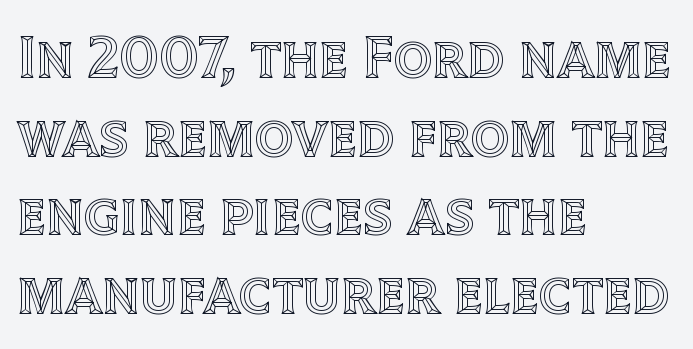
The image shows 61 px text type, upright; set left-aligned, normal line spacing (1.29x), normal letter spacing, not underlined; a large x-height.
